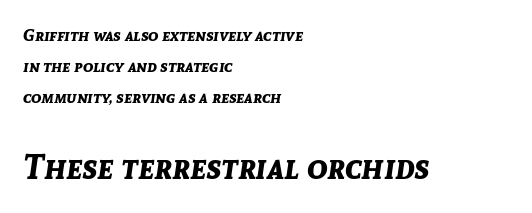
{"italic": "yes", "lean": "right", "slant_degrees": 8, "bold": "yes", "weight": "bold", "width": "normal", "stroke_contrast": "low", "x_height": "medium", "monospaced": "no", "underline": "no", "align": "left", "line_spacing_ratio": 1.82, "letter_spacing": "normal", "letter_spacing_em": 0.0, "larger_block": "second", "size_ratio": 2.0, "glyph_px": 34}
